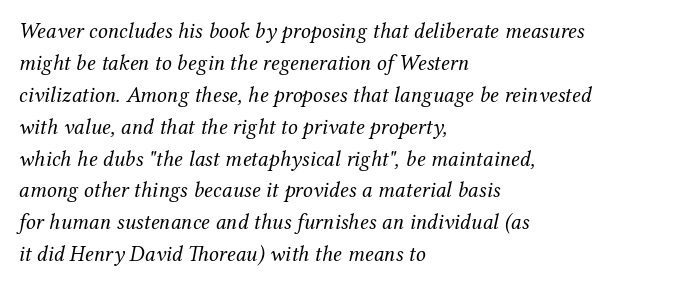
The image shows 22 px text type, italic (leaning right); set left-aligned, normal line spacing (1.45x), normal letter spacing, not underlined.
